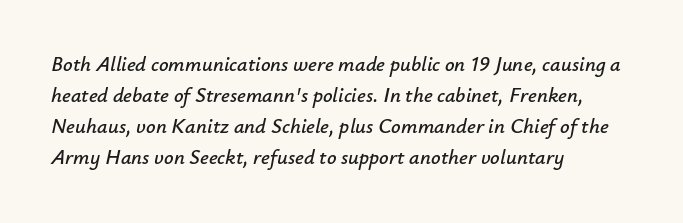
{"italic": "yes", "lean": "right", "slant_degrees": 12, "underline": "no", "align": "left", "line_spacing": "normal", "line_spacing_ratio": 1.48, "letter_spacing": "normal", "letter_spacing_em": 0.0, "glyph_px": 21}
